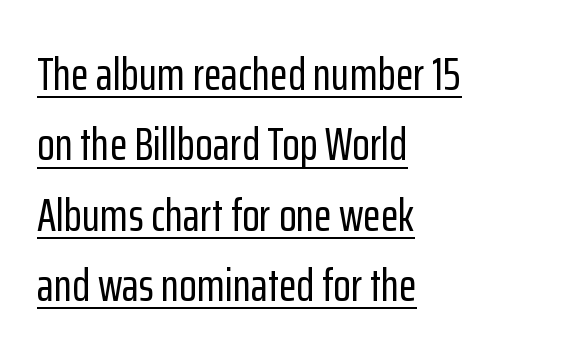
Reading down the column, the eye jumps a familiar distance to each next line. Nothing sits at the stroke ends, so this counts as sans-serif. The typography opts for an upright posture over an oblique one. Caption: standard tracking, unaltered.
